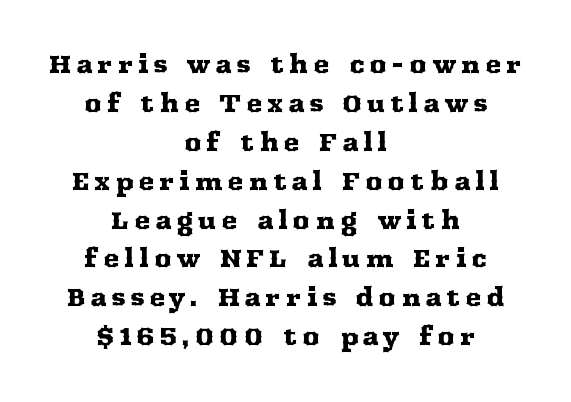
Leftover space on each line is divided equally before and after the words. A bare baseline throughout the passage. Posture: upright roman. The vertical gap from one line to the next is medium. Someone cranked the tracking dial way up on this one.
